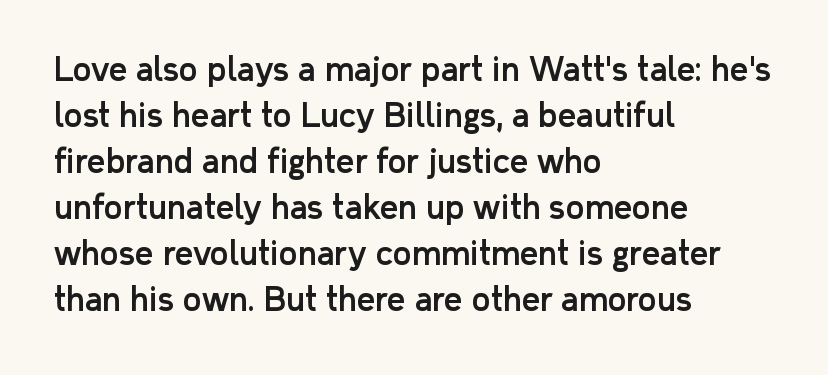
If you measured baseline to baseline, you'd find a middling distance. Characters remain perfectly vertical along every line. The text was rendered using a sans face with plain stroke endings. Is this a fixed-width face? No — the glyphs have proportional, varying widths. The specimen omits any rule beneath the text block's lines.
